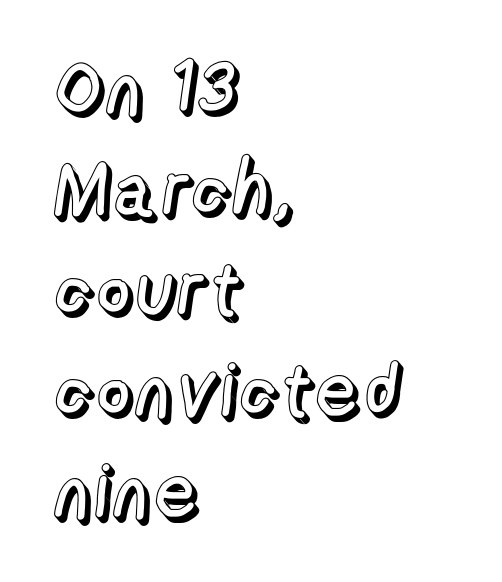
{"width": "normal", "x_height": "medium", "monospaced": "no", "underline": "no", "align": "left", "line_spacing": "normal", "line_spacing_ratio": 1.36, "letter_spacing": "normal", "letter_spacing_em": 0.0, "glyph_px": 74}
